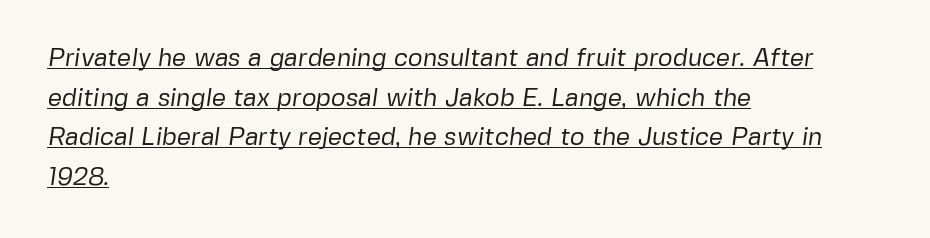
The image shows 25 px text type; set left-aligned, normal line spacing (1.59x), normal letter spacing, underlined.
